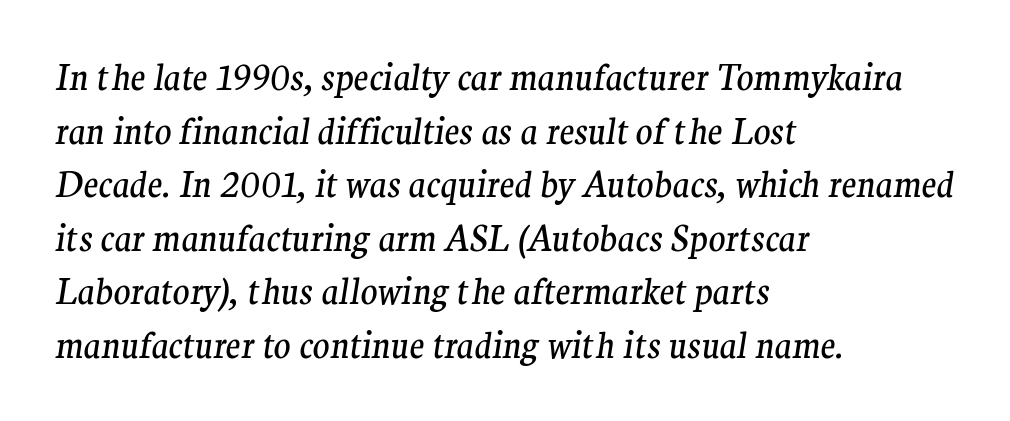
Q: Is the text bold? A: No.
Q: Is the text italic (slanted)? A: Yes, it leans right by about 9 degrees.
Q: Is the typeface a serif or a sans-serif typeface? A: Serif.
Q: Is the text underlined? A: No.
Q: How is the paragraph aligned? A: Left-aligned.
Q: Is the spacing between letters normal or unusually wide? A: Normal.
Q: Is the spacing between lines tight, normal or loose? A: Normal.
Q: Width (condensed, normal, or wide)? A: Normal.
Q: Stroke contrast? A: Medium.
Q: x-height? A: Medium.
Q: Monospaced? A: No.
